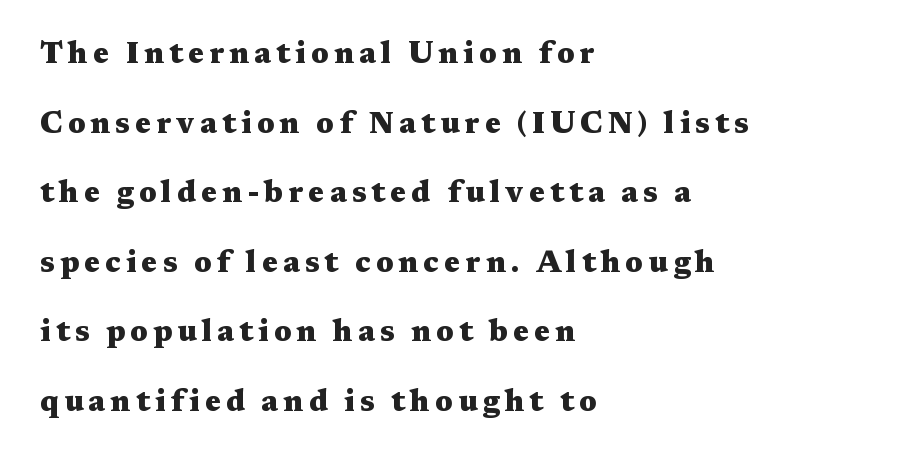
The image shows 30 px heavy, wide serif type, upright; set left-aligned, loose line spacing (2.32x), not underlined; medium stroke contrast and a medium x-height.
